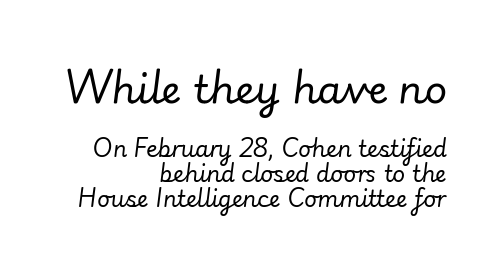
The image shows 39 px regular-weight type, italic (leaning right); set right-aligned, tight line spacing (1.13x), normal letter spacing, not underlined; the first (top) block is 1.77x larger; low stroke contrast and a small x-height.
